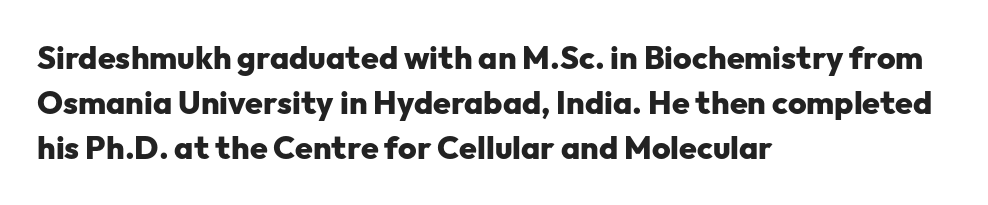
A typesetter would call this proportional, since set widths differ per character. Casual observation: everything's shoved over to the left. Students, note that the glyphs here touch the page at normal intervals. This block has exactly the height ordinary leading produces.
